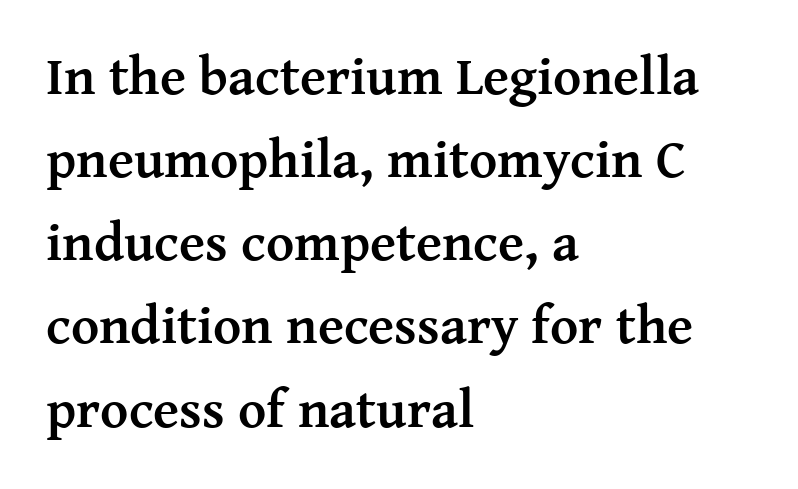
Q: Is the text bold? A: Yes.
Q: Is the text italic (slanted)? A: No, it is upright.
Q: Is the typeface a serif or a sans-serif typeface? A: Serif.
Q: Is the text underlined? A: No.
Q: How is the paragraph aligned? A: Left-aligned.
Q: Is the spacing between letters normal or unusually wide? A: Normal.
Q: Is the spacing between lines tight, normal or loose? A: Normal.
Q: Width (condensed, normal, or wide)? A: Normal.
Q: Stroke contrast? A: Medium.
Q: x-height? A: Medium.
Q: Monospaced? A: No.
